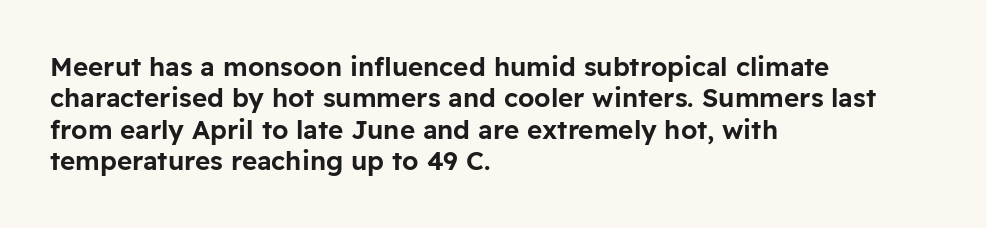
The image shows 26 px text type, upright; set left-aligned, line spacing 1.21x, normal letter spacing, not underlined.
